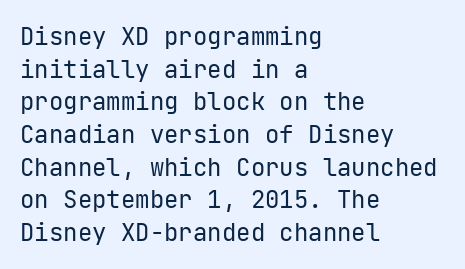
{"italic": "no", "bold": "no", "underline": "no", "align": "left", "line_spacing": "normal", "line_spacing_ratio": 1.36, "letter_spacing": "normal", "letter_spacing_em": 0.0, "glyph_px": 24}
